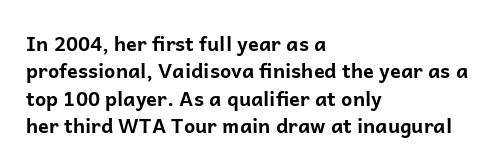
The image shows 20 px bold type, upright; set left-aligned, normal line spacing (1.37x), normal letter spacing, not underlined.
